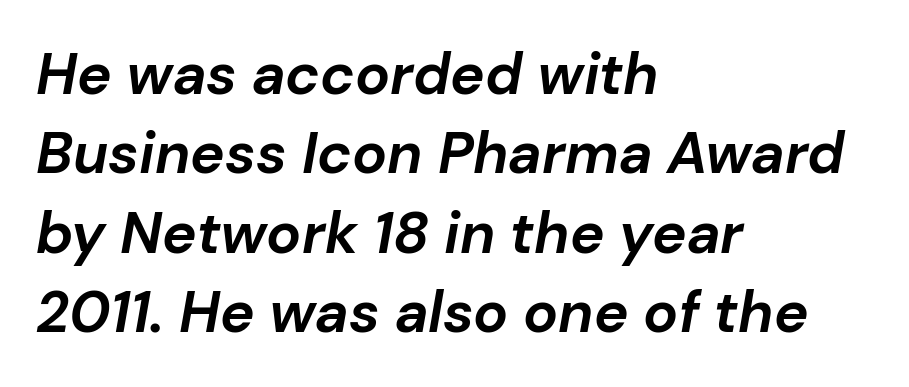
{"italic": "yes", "lean": "right", "slant_degrees": 10, "bold": "yes", "weight": "bold", "width": "normal", "stroke_contrast": "low", "x_height": "medium", "monospaced": "no", "underline": "no", "align": "left", "line_spacing": "normal", "line_spacing_ratio": 1.37, "letter_spacing": "normal", "letter_spacing_em": 0.0, "glyph_px": 58}
